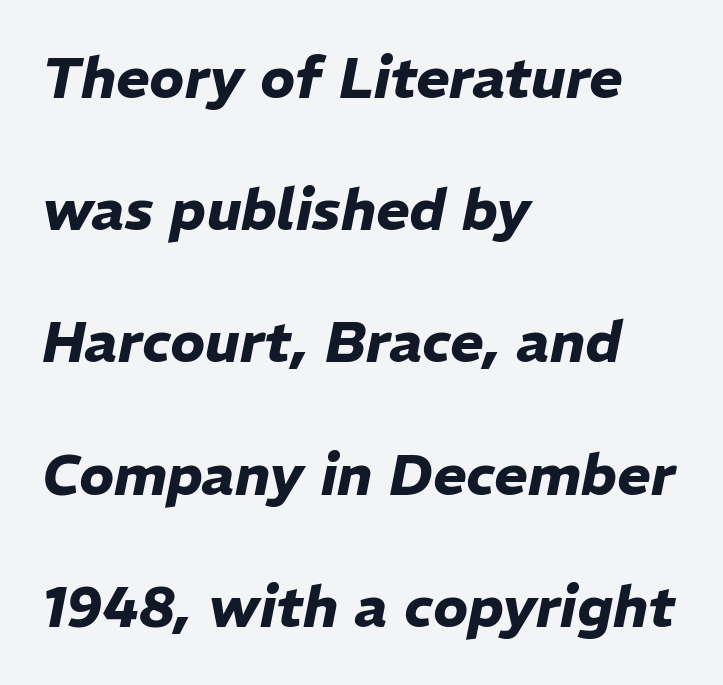
{"italic": "yes", "lean": "right", "slant_degrees": 11, "bold": "yes", "weight": "heavy", "width": "normal", "stroke_contrast": "low", "x_height": "medium", "monospaced": "no", "underline": "no", "align": "left", "line_spacing": "loose", "line_spacing_ratio": 2.32, "letter_spacing": "normal", "letter_spacing_em": 0.0, "glyph_px": 57}
